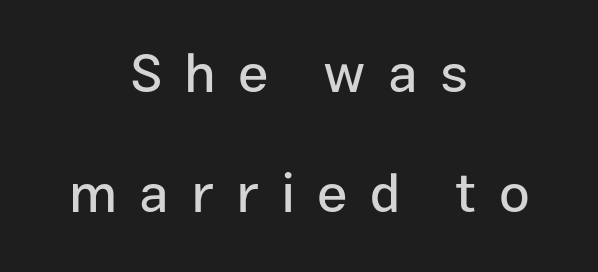
{"serif": "no", "italic": "no", "width": "normal", "stroke_contrast": "low", "x_height": "medium", "monospaced": "no", "underline": "no", "align": "center", "line_spacing": "loose", "line_spacing_ratio": 2.18, "letter_spacing": "wide", "letter_spacing_em": 0.4, "glyph_px": 55}
